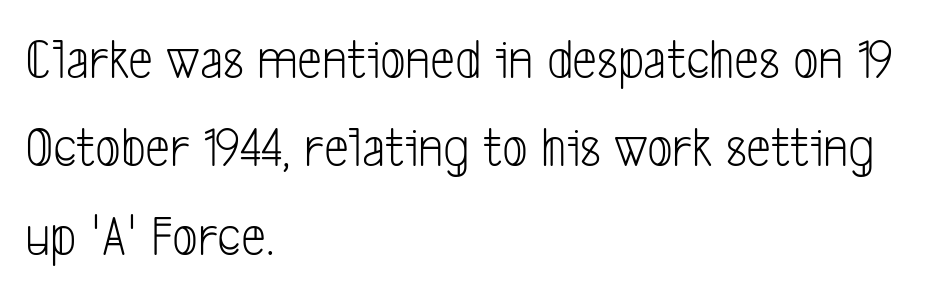
Caption: standard tracking, unaltered. The words here are not underlined. No chunkiness to these letters — they're not bold. Looks like regular typesetting: each glyph gets only the width it needs.
